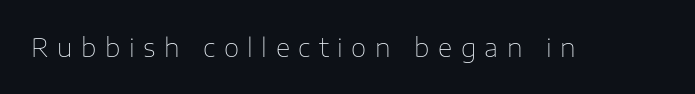
Q: Is the text bold? A: No.
Q: Is the text italic (slanted)? A: No, it is upright.
Q: Is the text underlined? A: No.
Q: Is the spacing between letters normal or unusually wide? A: Unusually wide.
